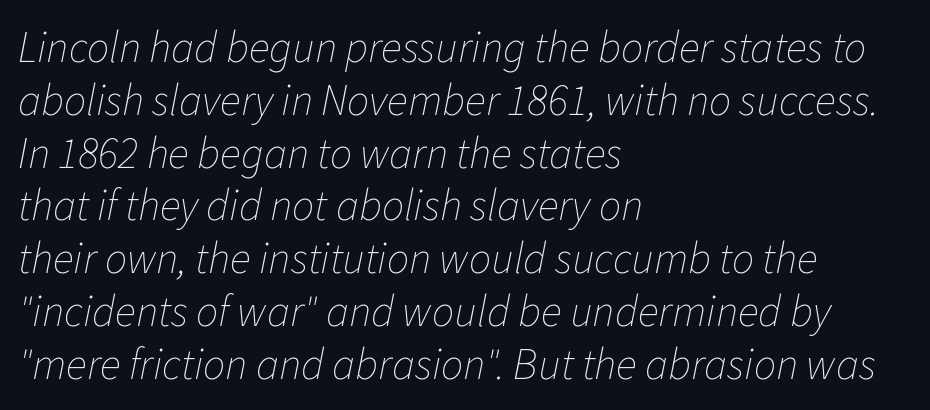
Q: Is the text bold? A: No.
Q: Is the text italic (slanted)? A: Yes, it leans right by about 11 degrees.
Q: Is the text underlined? A: No.
Q: How is the paragraph aligned? A: Left-aligned.
Q: Is the spacing between letters normal or unusually wide? A: Normal.
Q: Width (condensed, normal, or wide)? A: Normal.
Q: Stroke contrast? A: Low.
Q: x-height? A: Medium.
Q: Monospaced? A: No.
